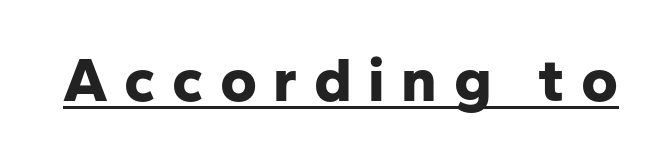
Q: Is the text bold? A: Yes.
Q: Is the text italic (slanted)? A: No, it is upright.
Q: Is the typeface a serif or a sans-serif typeface? A: Sans-serif.
Q: Is the text underlined? A: Yes.
Q: Is the spacing between letters normal or unusually wide? A: Unusually wide.
Q: Width (condensed, normal, or wide)? A: Normal.
Q: Stroke contrast? A: Low.
Q: x-height? A: Medium.
Q: Monospaced? A: No.
